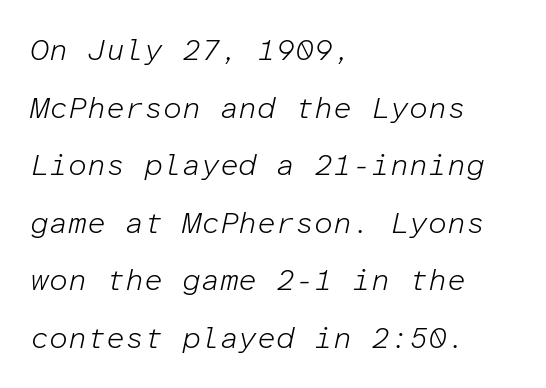
The image shows 30 px light type, italic (leaning right), monospaced; set left-aligned, loose line spacing (1.92x), normal letter spacing, not underlined; low stroke contrast and a medium x-height.
